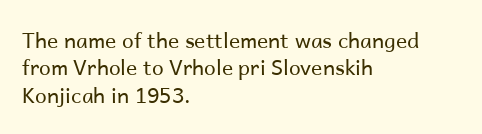
{"italic": "no", "bold": "no", "underline": "no", "align": "left", "line_spacing": "normal", "line_spacing_ratio": 1.3, "letter_spacing": "normal", "letter_spacing_em": 0.0, "glyph_px": 21}
